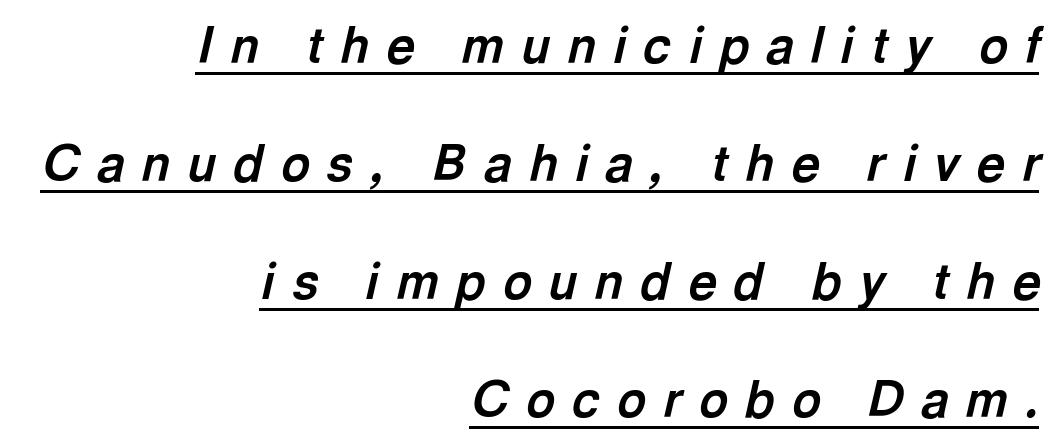
Q: Is the text bold? A: Yes.
Q: Is the text italic (slanted)? A: Yes, it leans right by about 13 degrees.
Q: Is the text underlined? A: Yes.
Q: How is the paragraph aligned? A: Right-aligned.
Q: Is the spacing between letters normal or unusually wide? A: Unusually wide.
Q: Is the spacing between lines tight, normal or loose? A: Loose.
Q: Width (condensed, normal, or wide)? A: Normal.
Q: x-height? A: Medium.
Q: Monospaced? A: No.
